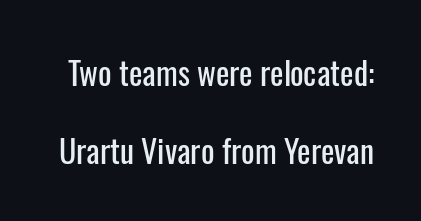
Q: Is the text italic (slanted)? A: No, it is upright.
Q: Is the typeface a serif or a sans-serif typeface? A: Sans-serif.
Q: Is the text underlined? A: No.
Q: Is the spacing between letters normal or unusually wide? A: Normal.
Q: Is the spacing between lines tight, normal or loose? A: Loose.
Q: Width (condensed, normal, or wide)? A: Condensed.
Q: Stroke contrast? A: Low.
Q: x-height? A: Medium.
Q: Monospaced? A: No.
